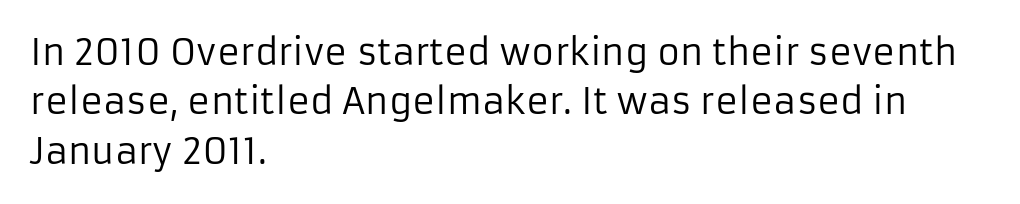
{"serif": "no", "italic": "no", "bold": "no", "weight": "regular", "width": "normal", "stroke_contrast": "low", "x_height": "medium", "monospaced": "no", "underline": "no", "align": "left", "line_spacing": "normal", "line_spacing_ratio": 1.41, "letter_spacing": "normal", "letter_spacing_em": 0.0, "glyph_px": 35}
